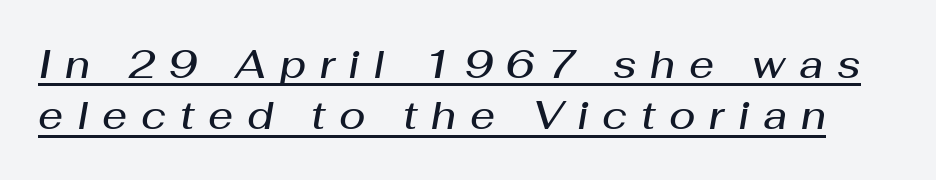
{"italic": "yes", "lean": "right", "slant_degrees": 10, "bold": "semi", "weight": "semibold", "width": "normal", "stroke_contrast": "medium", "x_height": "medium", "monospaced": "no", "underline": "yes", "line_spacing": "normal", "line_spacing_ratio": 1.32, "letter_spacing": "wide", "letter_spacing_em": 0.35, "glyph_px": 39}
